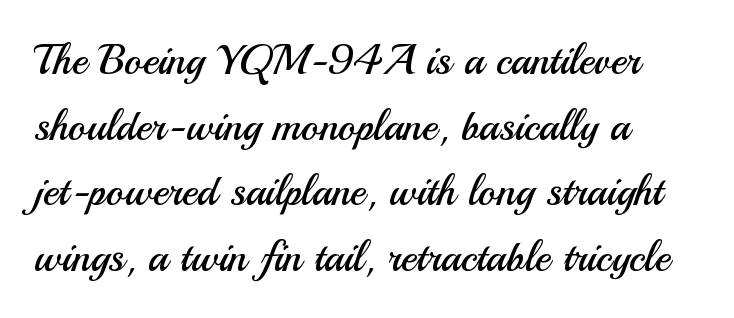
This is not heavy type; no bold has been used. Spacing verdict: proportional, widths tailored to each character. Underlining? Definitely not there. How would I describe the line gaps? Plain and ordinary. The letters sit at their default tracking, neither squeezed nor spread. Nothing sits at the stroke ends, so this counts as sans-serif.
